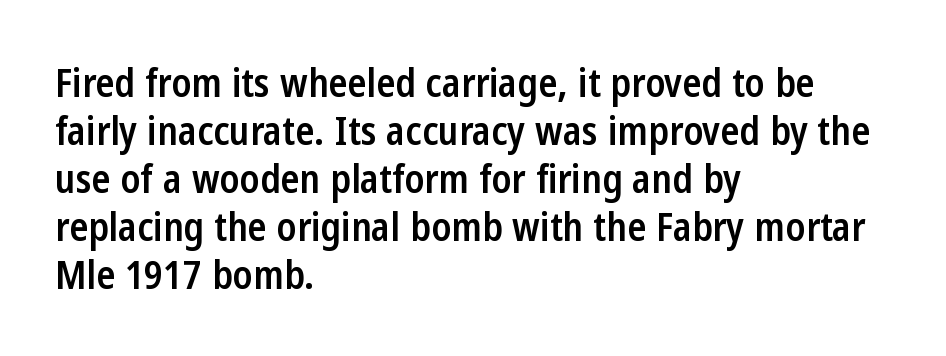
The image shows 39 px semibold, condensed sans-serif type, upright; set left-aligned, line spacing 1.23x, normal letter spacing, not underlined; low stroke contrast and a medium x-height.
